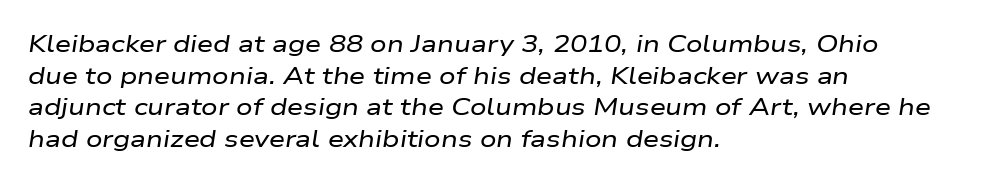
The image shows 23 px text type, italic (leaning right); set left-aligned, normal line spacing (1.38x), normal letter spacing, not underlined.
